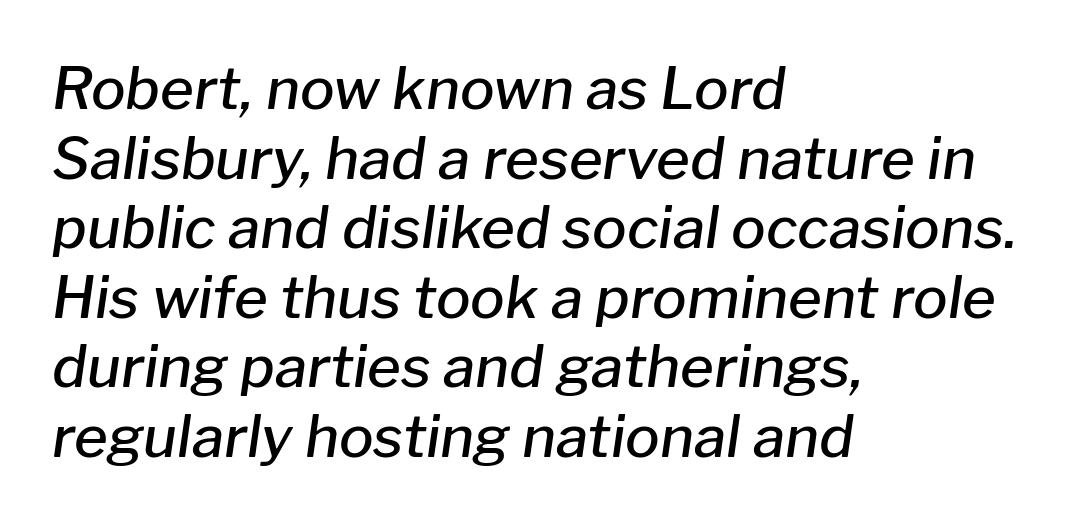
The image shows 58 px semibold type, italic (leaning right); set left-aligned, line spacing 1.2x, normal letter spacing, not underlined; low stroke contrast and a medium x-height.
